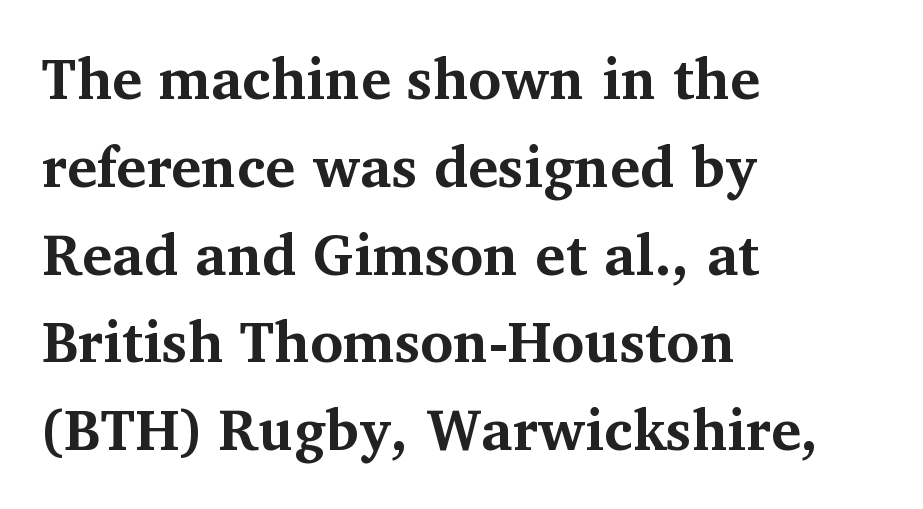
The image shows 57 px bold serif type, upright; set left-aligned, normal line spacing (1.54x), normal letter spacing, not underlined; medium stroke contrast and a medium x-height.
